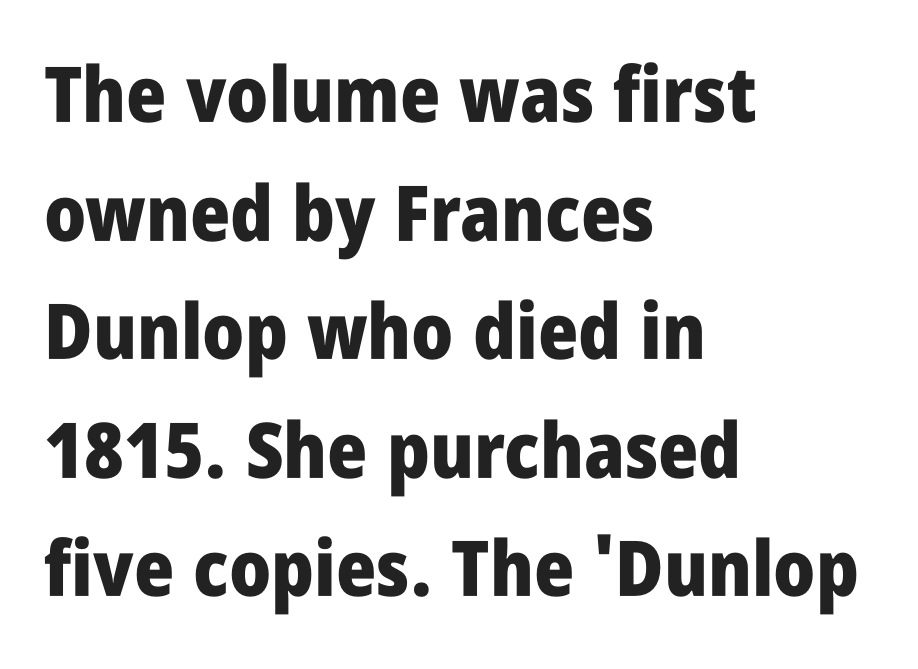
The image shows 77 px heavy, condensed sans-serif type, upright; set left-aligned, normal line spacing (1.54x), normal letter spacing, not underlined; low stroke contrast and a large x-height.
